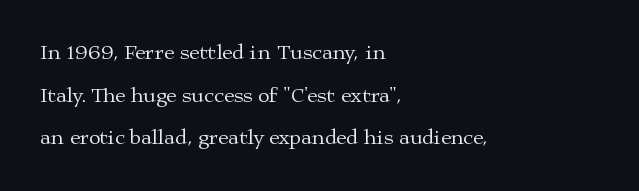
{"italic": "no", "bold": "no", "underline": "no", "align": "left", "line_spacing": "loose", "line_spacing_ratio": 2.03, "letter_spacing": "normal", "letter_spacing_em": 0.0, "glyph_px": 21}
